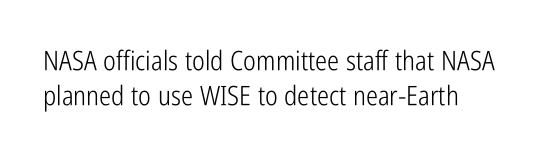
The image shows 27 px text type, upright; set normal line spacing (1.28x), normal letter spacing, not underlined.
